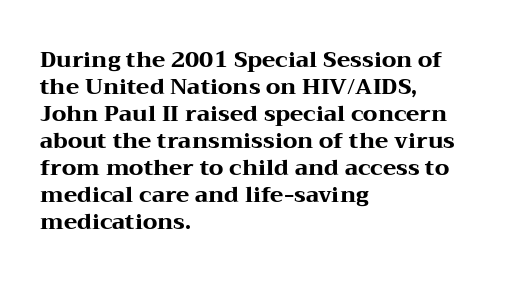
The image shows 22 px bold type, upright; set left-aligned, line spacing 1.23x, normal letter spacing, not underlined.
